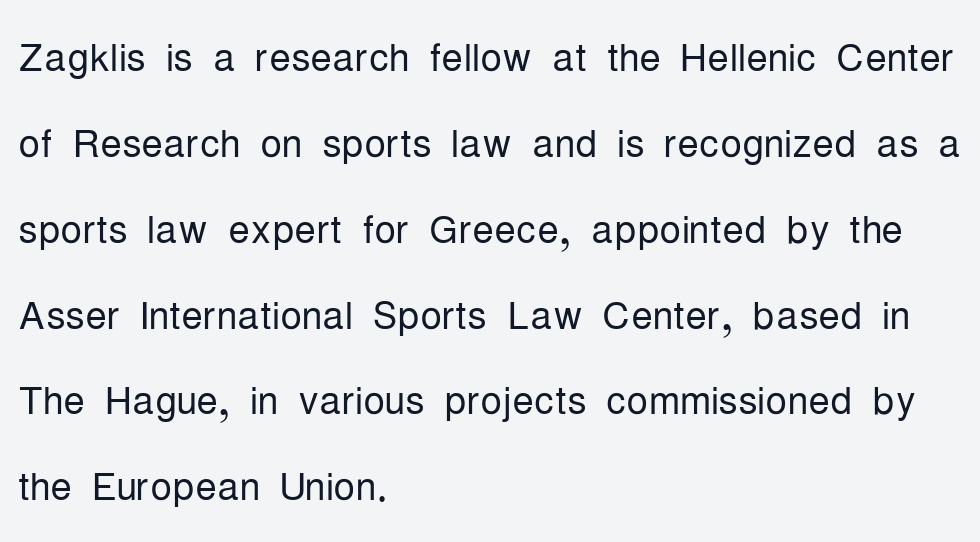
Quick note: not italic, upright. Horizontal alignment here is leftward, the default for most running prose. The rows are spaced the way most documents space them. Nothing unusual about the tracking: characters are spaced as the font intends.
